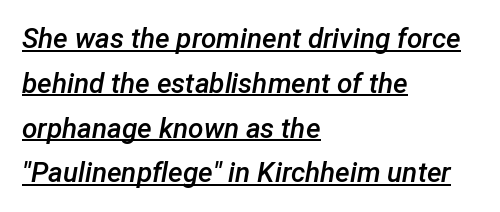
The image shows 28 px semibold type, italic (leaning right); set left-aligned, normal line spacing (1.6x), normal letter spacing, underlined; low stroke contrast and a medium x-height.
